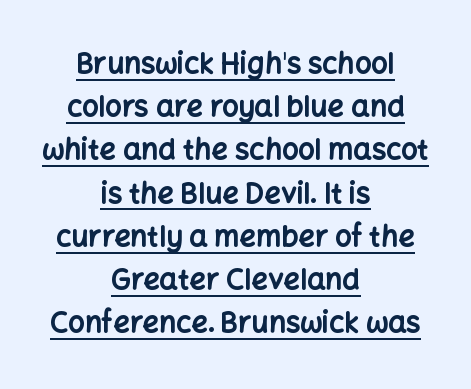
Students, this is bold: see how much ink each stroke carries. The passage shown is typed in a proportional face where columns would drift. The paragraph has two soft edges and a firm central axis. Note: no serifs on the glyphs. Unlike italic type, these characters show no tilt at all.
